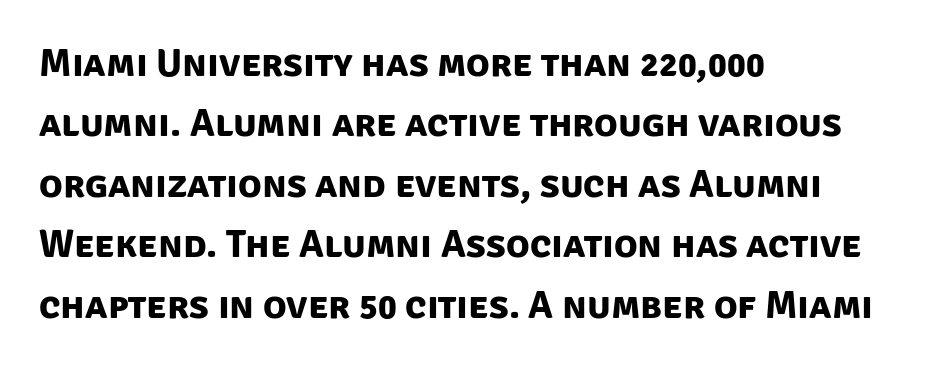
{"serif": "no", "bold": "yes", "weight": "bold", "width": "normal", "stroke_contrast": "low", "x_height": "large", "monospaced": "no", "underline": "no", "align": "left", "line_spacing": "normal", "line_spacing_ratio": 1.55, "letter_spacing": "normal", "letter_spacing_em": 0.0, "glyph_px": 39}
